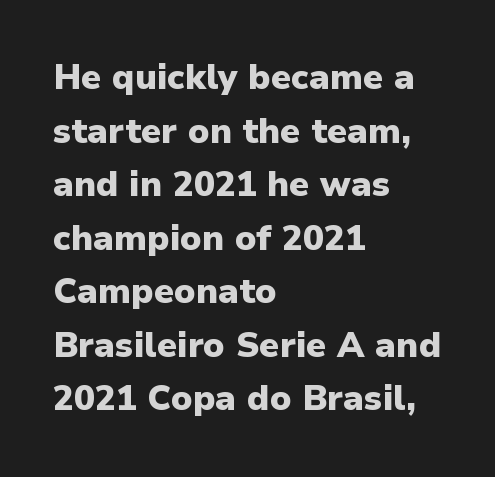
Q: Is the text bold? A: Yes.
Q: Is the text italic (slanted)? A: No, it is upright.
Q: Is the typeface a serif or a sans-serif typeface? A: Sans-serif.
Q: Is the text underlined? A: No.
Q: How is the paragraph aligned? A: Left-aligned.
Q: Is the spacing between letters normal or unusually wide? A: Normal.
Q: Is the spacing between lines tight, normal or loose? A: Normal.
Q: Width (condensed, normal, or wide)? A: Normal.
Q: Stroke contrast? A: Low.
Q: x-height? A: Medium.
Q: Monospaced? A: No.
